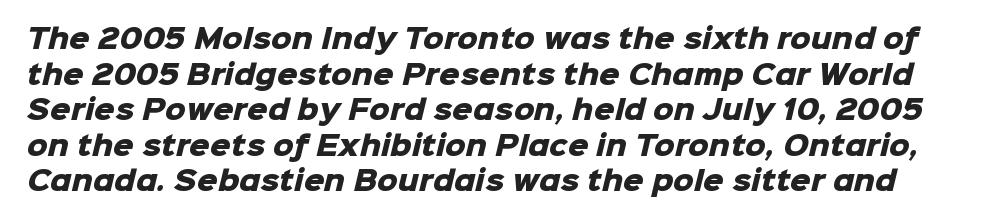
Q: Is the text bold? A: Yes.
Q: Is the text underlined? A: No.
Q: Is the spacing between letters normal or unusually wide? A: Normal.
Q: Is the spacing between lines tight, normal or loose? A: Normal.
